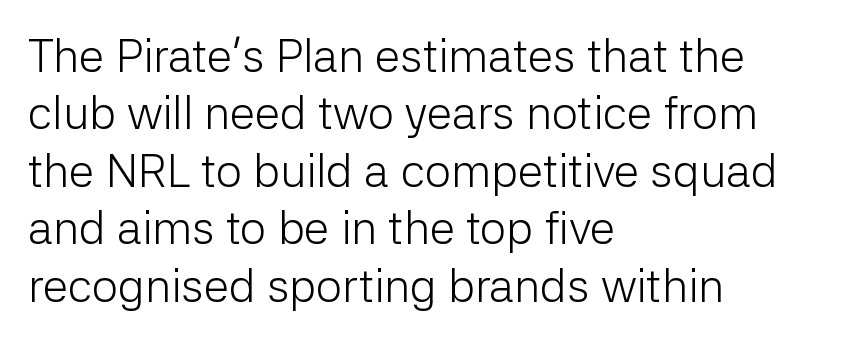
{"serif": "no", "italic": "no", "bold": "no", "weight": "light", "width": "normal", "stroke_contrast": "low", "x_height": "medium", "monospaced": "no", "underline": "no", "align": "left", "line_spacing": "normal", "line_spacing_ratio": 1.25, "letter_spacing": "normal", "letter_spacing_em": 0.0, "glyph_px": 46}
